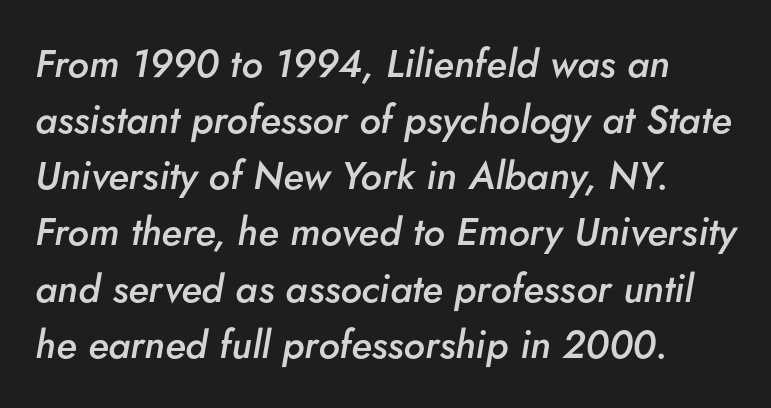
Every letter is mildly thick-stroked: semibold rather than bold. Vertically, the passage feels balanced, rows spaced as you'd expect. Compared with typical body copy, the letter spacing here is the same. Anything drawn beneath the words? Only blank space. The passage shown is typed in a proportional face where columns would drift. You can tell it's italic because the verticals aren't actually vertical.
